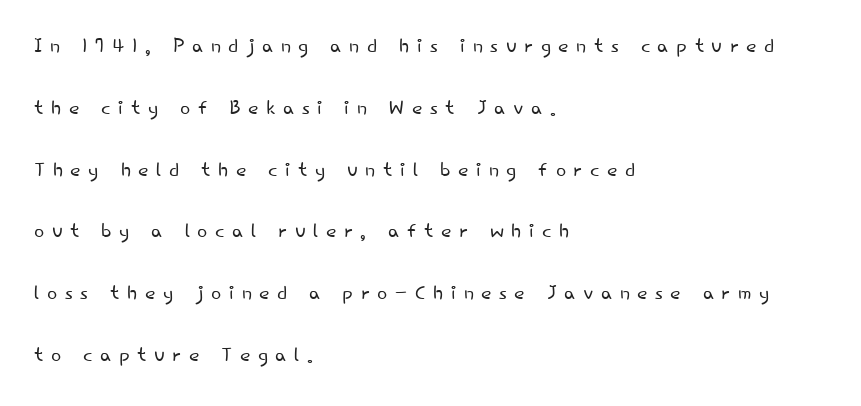
{"italic": "no", "bold": "no", "underline": "no", "align": "left", "line_spacing": "loose", "line_spacing_ratio": 2.29, "letter_spacing": "wide", "letter_spacing_em": 0.28, "glyph_px": 27}
